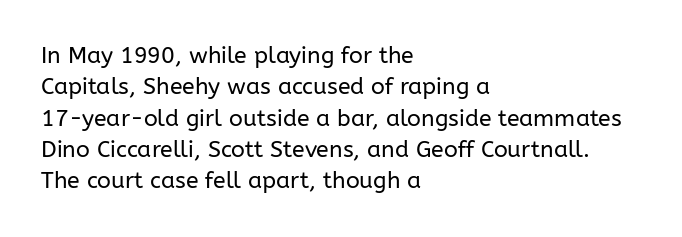
The image shows 23 px text type, upright; set left-aligned, normal line spacing (1.36x), normal letter spacing, not underlined.
